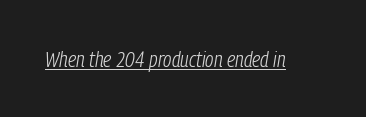
The image shows 22 px text type, italic (leaning right); set normal letter spacing, underlined.
